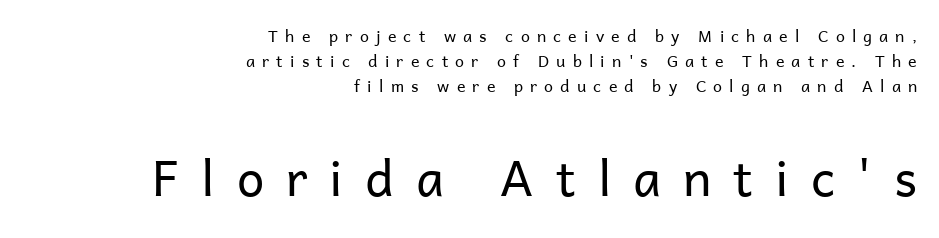
{"serif": "no", "italic": "no", "bold": "no", "weight": "regular", "width": "normal", "stroke_contrast": "low", "x_height": "medium", "monospaced": "no", "underline": "no", "align": "right", "line_spacing": "normal", "line_spacing_ratio": 1.55, "letter_spacing": "wide", "letter_spacing_em": 0.45, "larger_block": "second", "size_ratio": 3.06, "glyph_px": 49}
